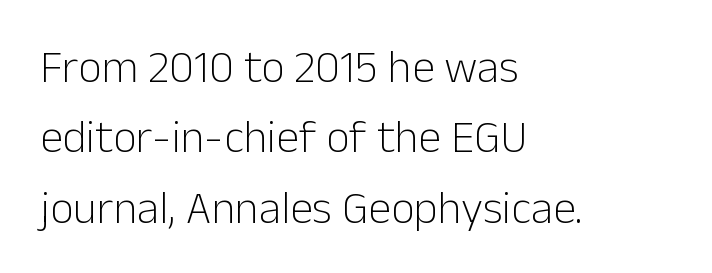
The image shows 46 px light sans-serif type, upright; set left-aligned, normal line spacing (1.53x), normal letter spacing, not underlined; low stroke contrast and a medium x-height.
